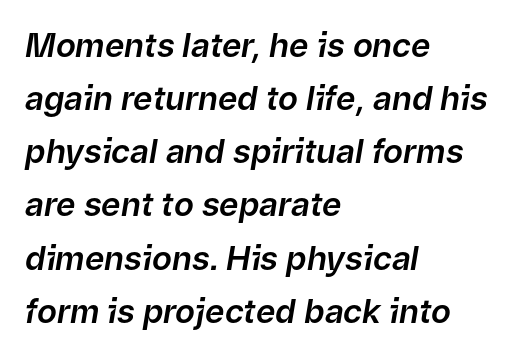
{"italic": "yes", "lean": "right", "slant_degrees": 9, "width": "normal", "stroke_contrast": "low", "x_height": "medium", "monospaced": "no", "underline": "no", "align": "left", "line_spacing": "normal", "line_spacing_ratio": 1.61, "letter_spacing": "normal", "letter_spacing_em": 0.0, "glyph_px": 33}
